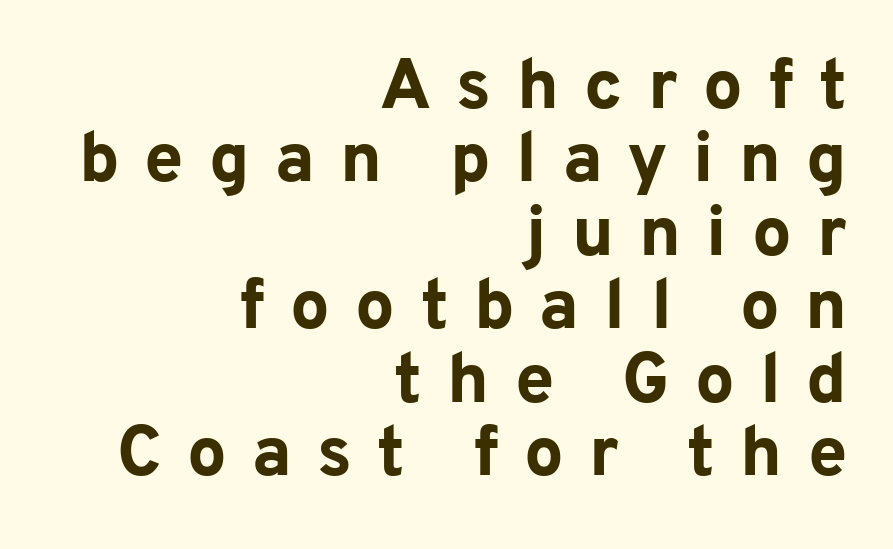
{"serif": "no", "italic": "no", "bold": "yes", "weight": "bold", "width": "normal", "stroke_contrast": "low", "x_height": "medium", "monospaced": "no", "underline": "no", "align": "right", "line_spacing": "tight", "line_spacing_ratio": 1.05, "letter_spacing": "wide", "letter_spacing_em": 0.36, "glyph_px": 70}
